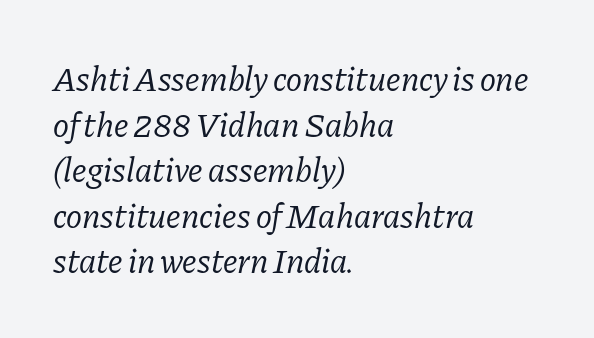
Type style note: has serifs. The whole block is typeset with a tilt. A quiet, ordinary-to-light weight characterises the typeface. The space beneath each line is pristine and unruled.
